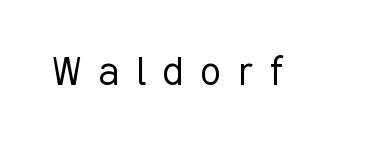
{"serif": "no", "italic": "no", "bold": "no", "weight": "light", "width": "condensed", "stroke_contrast": "low", "x_height": "medium", "monospaced": "no", "underline": "no", "letter_spacing": "wide", "letter_spacing_em": 0.38, "glyph_px": 47}
